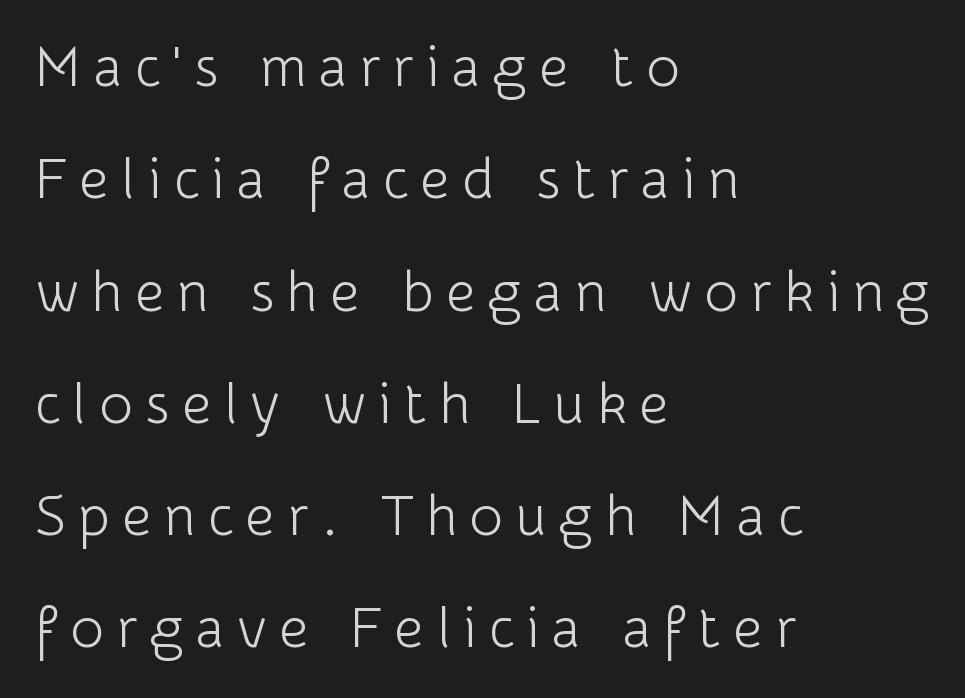
The image shows 57 px light sans-serif type, upright; set left-aligned, loose line spacing (1.97x), unusually wide letter spacing (+0.22 em), not underlined; low stroke contrast and a medium x-height.
